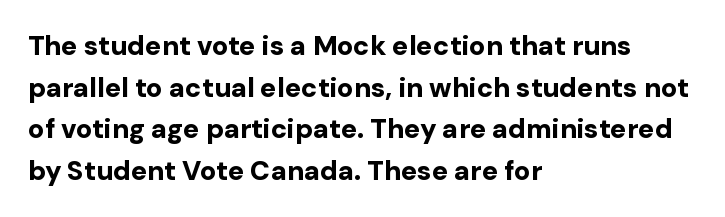
Q: Is the text bold? A: Yes.
Q: Is the text italic (slanted)? A: No, it is upright.
Q: Is the text underlined? A: No.
Q: How is the paragraph aligned? A: Left-aligned.
Q: Is the spacing between letters normal or unusually wide? A: Normal.
Q: Is the spacing between lines tight, normal or loose? A: Normal.
